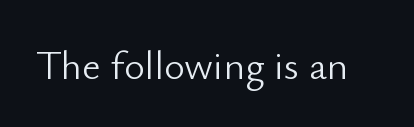
Serifs: no, the terminals of the letterforms are clean. This sample uses plain, unmodified letter spacing. Stems here are at most as thick as an everyday book face. Looks like regular typesetting: each glyph gets only the width it needs. Upright lettering throughout. Glance below the letters and you will spot only blank space.
